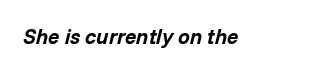
The words here are not underlined. The strokes are fattened all the way to bold. Typeset ragged right — the left edge is the straight one. The face used here is rendered with its standard letterfit. The whole block is typeset with a tilt.
